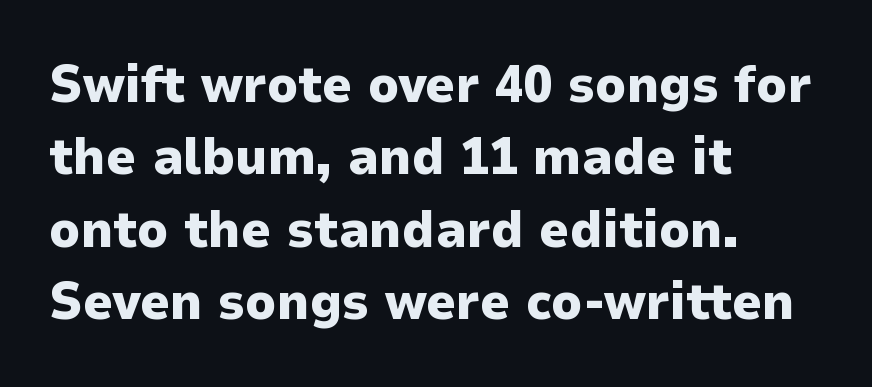
The image shows 52 px heavy sans-serif type, upright; set left-aligned, normal line spacing (1.39x), normal letter spacing, not underlined; low stroke contrast and a medium x-height.
